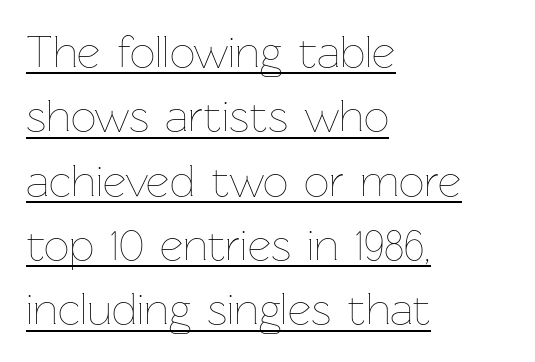
{"italic": "no", "bold": "no", "weight": "thin", "width": "normal", "stroke_contrast": "low", "x_height": "medium", "monospaced": "no", "underline": "yes", "align": "left", "line_spacing": "normal", "line_spacing_ratio": 1.43, "letter_spacing": "normal", "letter_spacing_em": 0.0, "glyph_px": 45}
